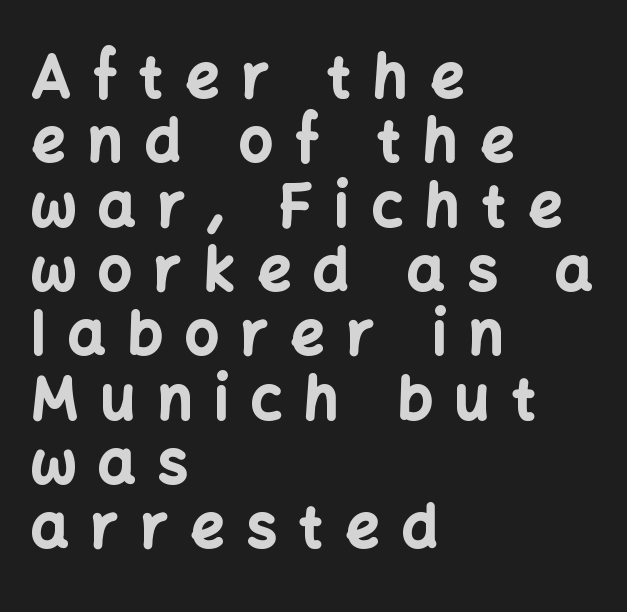
Q: Is the text bold? A: Yes.
Q: Is the text italic (slanted)? A: No, it is upright.
Q: Is the typeface a serif or a sans-serif typeface? A: Sans-serif.
Q: Is the text underlined? A: No.
Q: How is the paragraph aligned? A: Left-aligned.
Q: Is the spacing between letters normal or unusually wide? A: Unusually wide.
Q: Is the spacing between lines tight, normal or loose? A: Tight.
Q: Width (condensed, normal, or wide)? A: Normal.
Q: Stroke contrast? A: Low.
Q: x-height? A: Medium.
Q: Monospaced? A: No.
